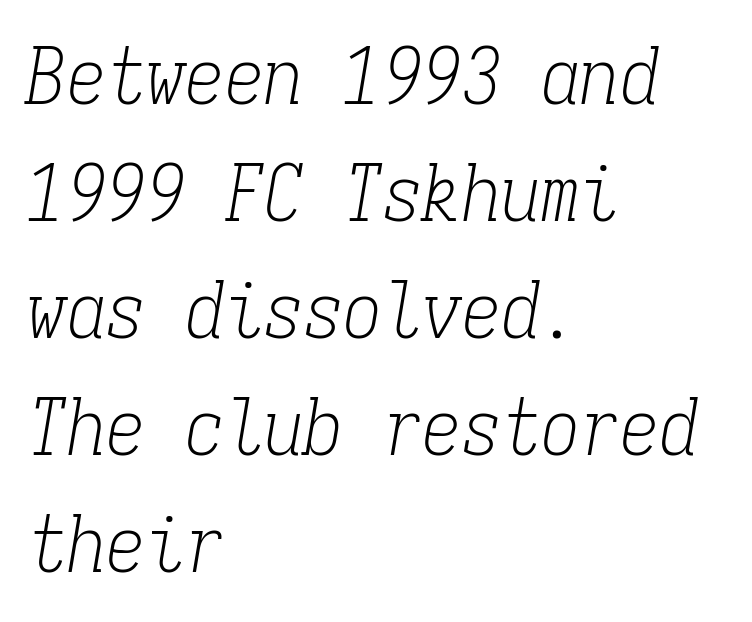
Only glyphs here, with clear space below each row. Classification — serif. Would a proofreader flag this as italicized? Yes. The letters march in equal steps, a hallmark of fixed-pitch type. Inter-character spacing is left at the font's built-in metrics.
